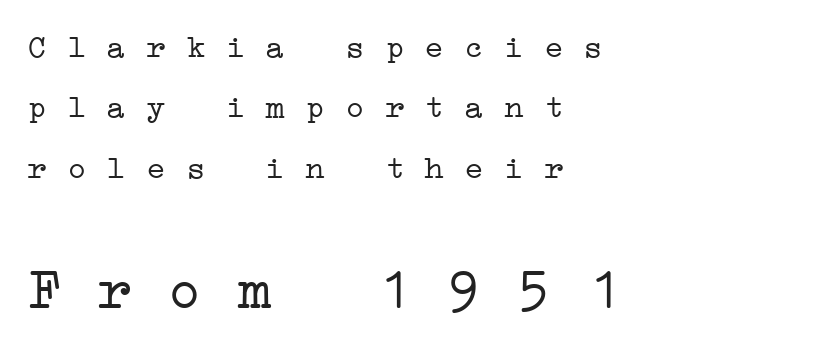
Q: Is the text bold? A: No.
Q: Is the typeface a serif or a sans-serif typeface? A: Serif.
Q: Is the text underlined? A: No.
Q: How is the paragraph aligned? A: Left-aligned.
Q: Is the spacing between letters normal or unusually wide? A: Normal.
Q: Which block of text is set in a larger size, the first (top) or the second (bottom)? A: The second (bottom) one.
Q: Width (condensed, normal, or wide)? A: Wide.
Q: Stroke contrast? A: Low.
Q: x-height? A: Medium.
Q: Monospaced? A: Yes.
